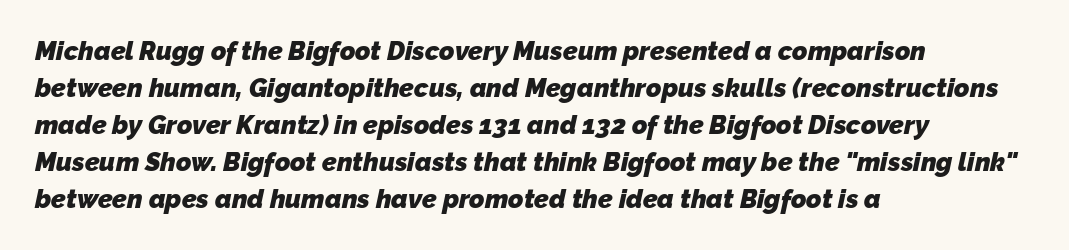
{"bold": "yes", "underline": "no", "align": "left", "line_spacing": "normal", "line_spacing_ratio": 1.42, "letter_spacing": "normal", "letter_spacing_em": 0.0, "glyph_px": 26}
